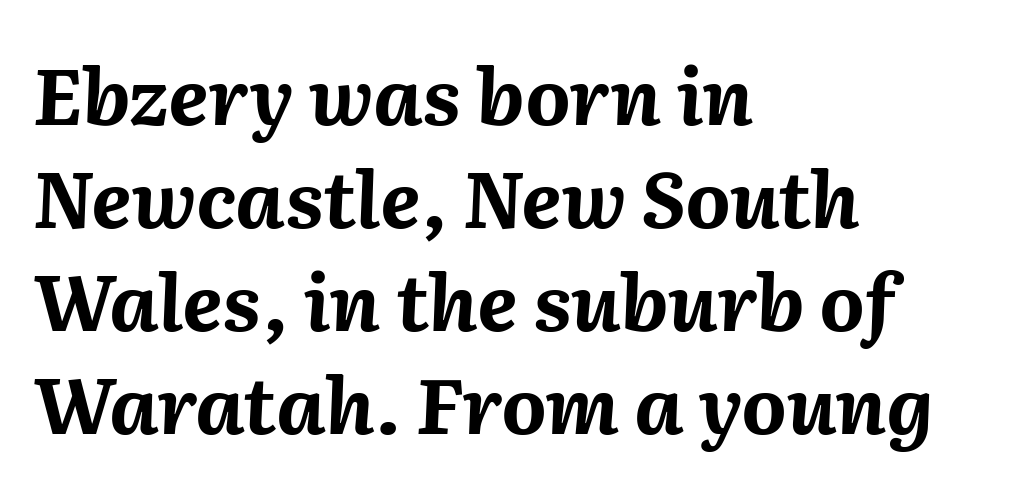
{"italic": "yes", "lean": "right", "slant_degrees": 2, "bold": "yes", "weight": "bold", "width": "normal", "stroke_contrast": "medium", "x_height": "medium", "monospaced": "no", "underline": "no", "align": "left", "line_spacing": "normal", "line_spacing_ratio": 1.32, "letter_spacing": "normal", "letter_spacing_em": 0.0, "glyph_px": 78}
